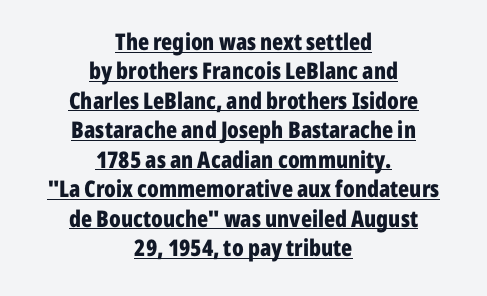
{"italic": "no", "bold": "yes", "underline": "yes", "align": "center", "line_spacing": "normal", "line_spacing_ratio": 1.28, "letter_spacing": "normal", "letter_spacing_em": 0.0, "glyph_px": 23}
